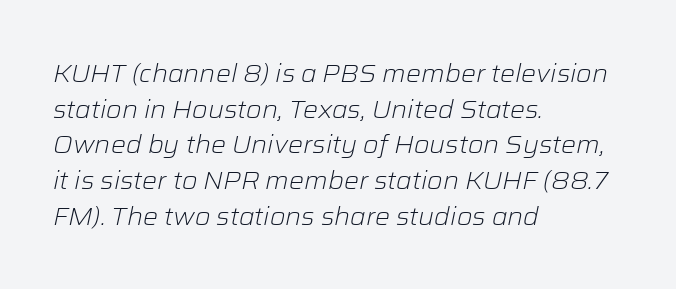
Q: Is the text bold? A: No.
Q: Is the text italic (slanted)? A: Yes, it leans right by about 12 degrees.
Q: Is the text underlined? A: No.
Q: How is the paragraph aligned? A: Left-aligned.
Q: Is the spacing between letters normal or unusually wide? A: Normal.
Q: Is the spacing between lines tight, normal or loose? A: Normal.
